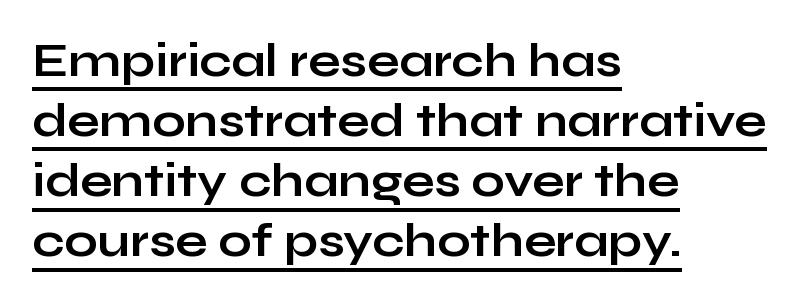
Q: Is the text bold? A: Yes.
Q: Is the text italic (slanted)? A: No, it is upright.
Q: Is the typeface a serif or a sans-serif typeface? A: Sans-serif.
Q: Is the text underlined? A: Yes.
Q: How is the paragraph aligned? A: Left-aligned.
Q: Is the spacing between letters normal or unusually wide? A: Normal.
Q: Is the spacing between lines tight, normal or loose? A: Normal.
Q: Width (condensed, normal, or wide)? A: Wide.
Q: Stroke contrast? A: Low.
Q: x-height? A: Medium.
Q: Monospaced? A: No.
